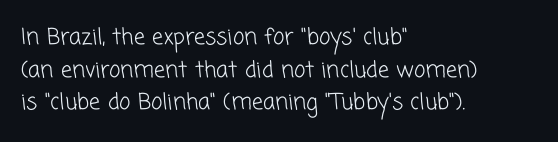
{"bold": "no", "underline": "no", "align": "left", "line_spacing": "normal", "line_spacing_ratio": 1.48, "letter_spacing": "normal", "letter_spacing_em": 0.0, "glyph_px": 22}
